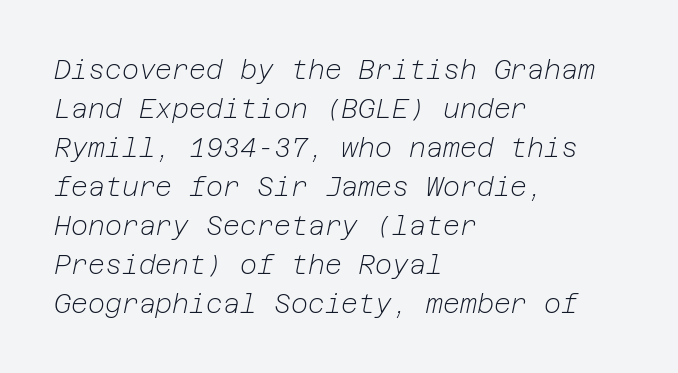
Q: Is the text bold? A: No.
Q: Is the text italic (slanted)? A: Yes, it leans right by about 12 degrees.
Q: Is the text underlined? A: No.
Q: How is the paragraph aligned? A: Left-aligned.
Q: Is the spacing between letters normal or unusually wide? A: Normal.
Q: Is the spacing between lines tight, normal or loose? A: Normal.
